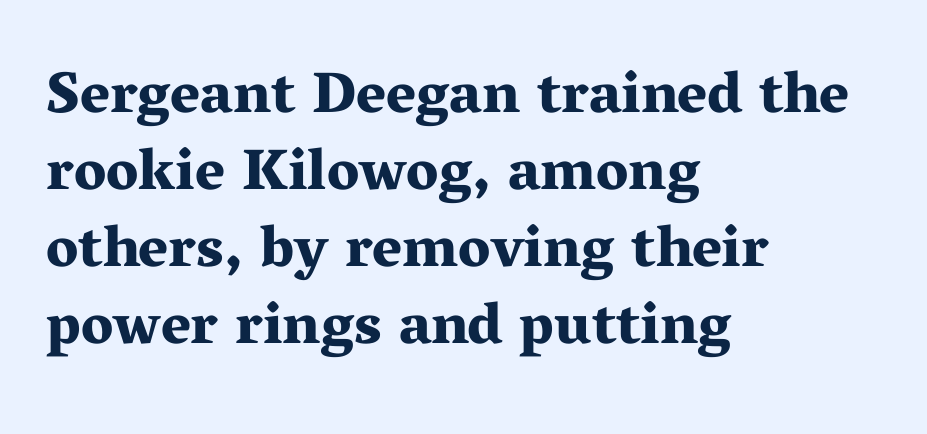
The glyphs in this specimen are seriffed. Unmarked baselines from the first word to the last. Line spacing here is normal. Teacher's note: observe the even left margin — that is flush-left alignment. Heft: maximum for text — a bold. Is this a fixed-width face? No — the glyphs have proportional, varying widths.
